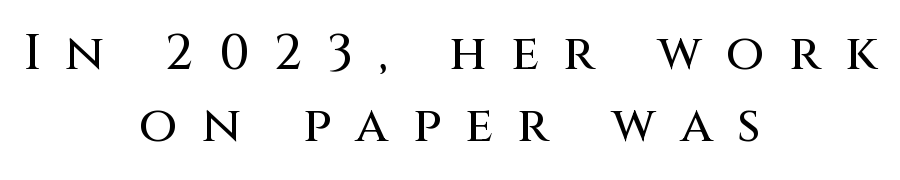
{"serif": "no", "italic": "no", "width": "normal", "stroke_contrast": "medium", "x_height": "large", "monospaced": "no", "underline": "no", "align": "center", "line_spacing": "normal", "line_spacing_ratio": 1.44, "letter_spacing": "wide", "letter_spacing_em": 0.49, "glyph_px": 50}
